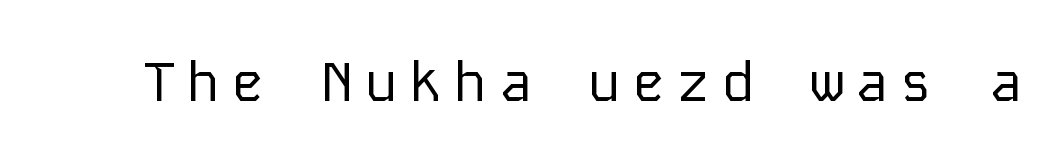
Q: Is the text bold? A: No.
Q: Is the text italic (slanted)? A: No, it is upright.
Q: Is the typeface a serif or a sans-serif typeface? A: Sans-serif.
Q: Is the text underlined? A: No.
Q: Is the spacing between letters normal or unusually wide? A: Unusually wide.
Q: Width (condensed, normal, or wide)? A: Normal.
Q: Stroke contrast? A: Low.
Q: x-height? A: Medium.
Q: Monospaced? A: Yes.
